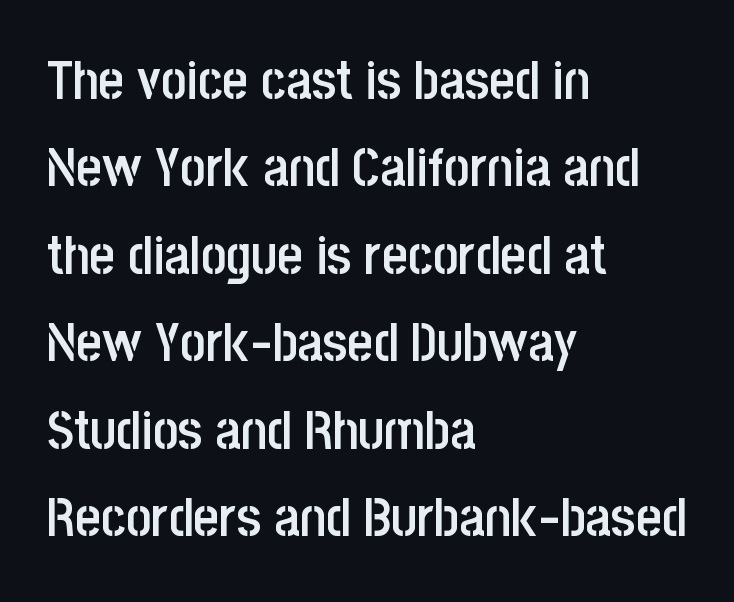
The image shows 55 px semibold, condensed sans-serif type, upright; set left-aligned, normal line spacing (1.59x), normal letter spacing, not underlined; low stroke contrast and a large x-height.
